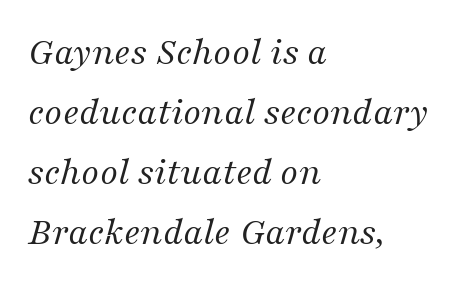
Q: Is the text bold? A: No.
Q: Is the text italic (slanted)? A: Yes, it leans right by about 16 degrees.
Q: Is the typeface a serif or a sans-serif typeface? A: Serif.
Q: Is the text underlined? A: No.
Q: How is the paragraph aligned? A: Left-aligned.
Q: Is the spacing between letters normal or unusually wide? A: Normal.
Q: Is the spacing between lines tight, normal or loose? A: Normal.
Q: Width (condensed, normal, or wide)? A: Normal.
Q: Stroke contrast? A: Medium.
Q: x-height? A: Medium.
Q: Monospaced? A: No.
